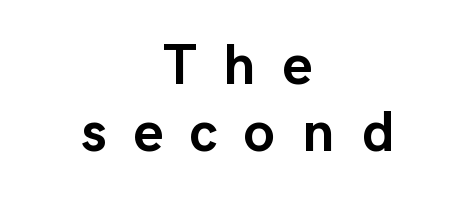
Q: Is the text bold? A: Yes.
Q: Is the text italic (slanted)? A: No, it is upright.
Q: Is the typeface a serif or a sans-serif typeface? A: Sans-serif.
Q: Is the text underlined? A: No.
Q: How is the paragraph aligned? A: Centered.
Q: Is the spacing between letters normal or unusually wide? A: Unusually wide.
Q: Width (condensed, normal, or wide)? A: Normal.
Q: Stroke contrast? A: Low.
Q: x-height? A: Medium.
Q: Monospaced? A: No.
